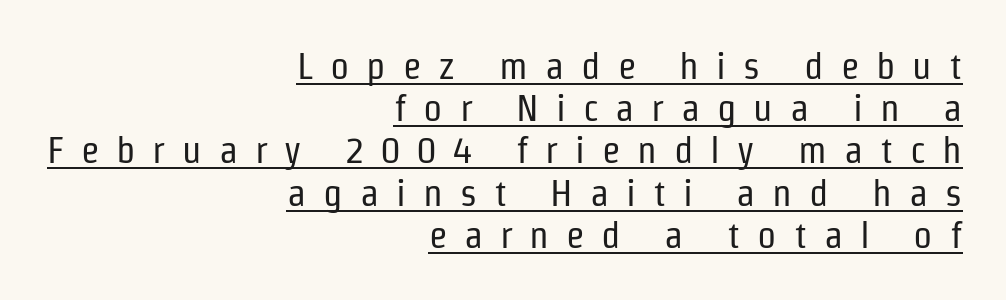
The image shows 38 px regular-weight, condensed sans-serif type, upright; set right-aligned, tight line spacing (1.11x), unusually wide letter spacing (+0.45 em), underlined; low stroke contrast and a medium x-height.
